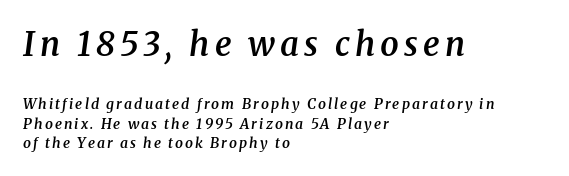
Q: Is the text bold? A: Semi-bold.
Q: Is the text italic (slanted)? A: Yes, it leans right by about 8 degrees.
Q: Is the typeface a serif or a sans-serif typeface? A: Serif.
Q: Is the text underlined? A: No.
Q: How is the paragraph aligned? A: Left-aligned.
Q: Is the spacing between lines tight, normal or loose? A: Normal.
Q: Which block of text is set in a larger size, the first (top) or the second (bottom)? A: The first (top) one.
Q: Width (condensed, normal, or wide)? A: Normal.
Q: Stroke contrast? A: Medium.
Q: x-height? A: Medium.
Q: Monospaced? A: No.
